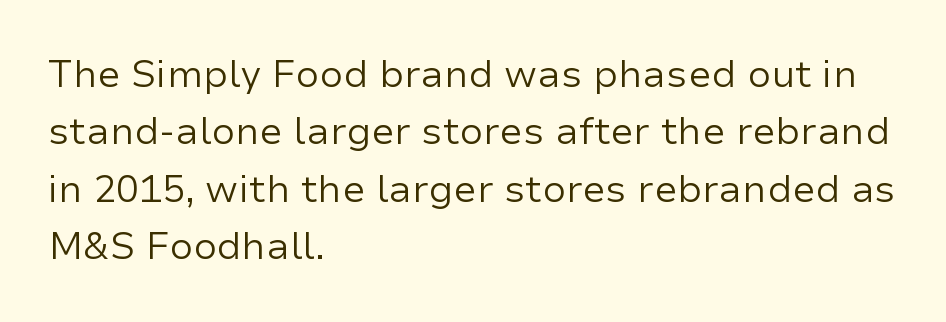
{"serif": "no", "italic": "no", "bold": "no", "weight": "regular", "width": "normal", "stroke_contrast": "low", "x_height": "medium", "monospaced": "no", "underline": "no", "align": "left", "line_spacing": "normal", "line_spacing_ratio": 1.51, "letter_spacing": "normal", "letter_spacing_em": 0.0, "glyph_px": 38}
